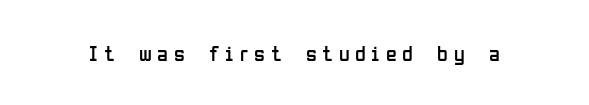
Q: Is the text bold? A: No.
Q: Is the text italic (slanted)? A: No, it is upright.
Q: Is the text underlined? A: No.
Q: Is the spacing between letters normal or unusually wide? A: Unusually wide.
